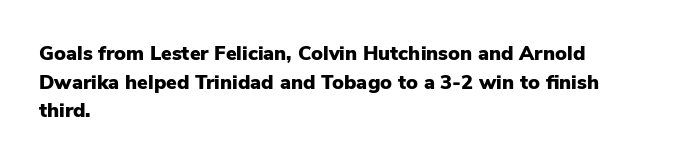
The image shows 20 px bold type, upright; set left-aligned, normal line spacing (1.43x), normal letter spacing, not underlined.
